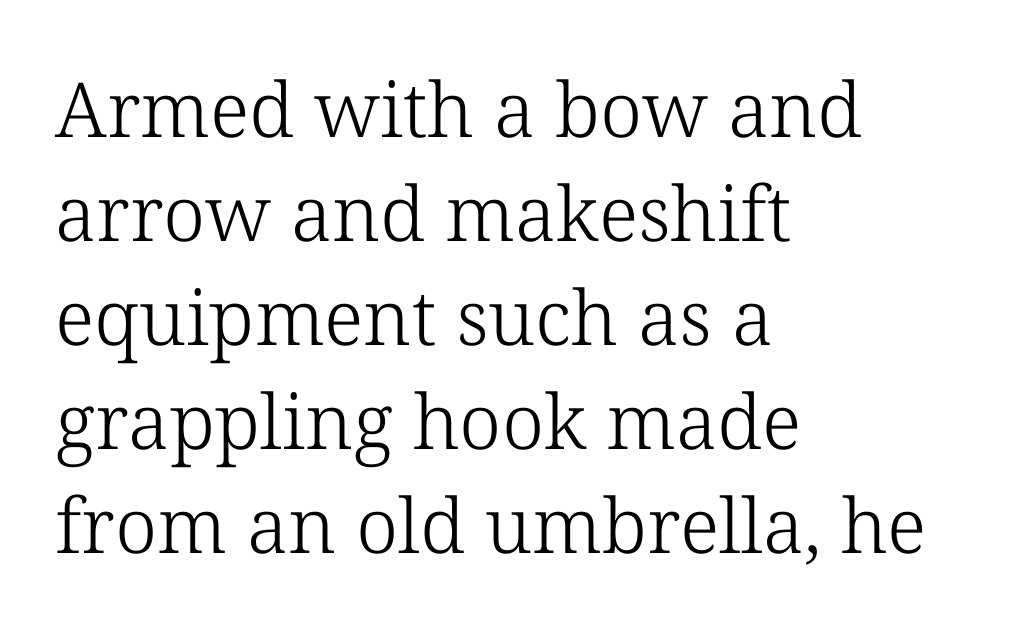
The image shows 76 px light serif type, upright; set left-aligned, normal line spacing (1.37x), normal letter spacing, not underlined; low stroke contrast and a medium x-height.
